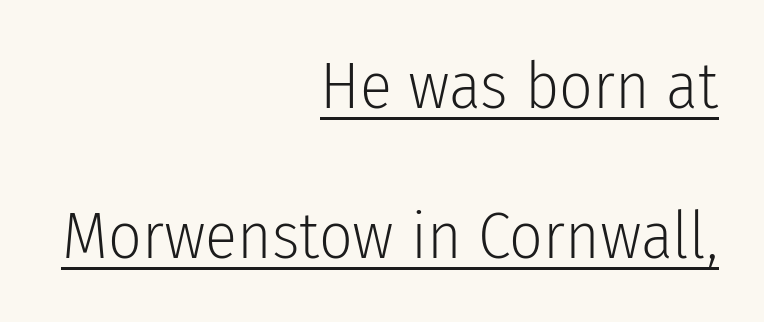
The image shows 66 px light, condensed sans-serif type, upright; set right-aligned, loose line spacing (2.27x), normal letter spacing, underlined; low stroke contrast and a medium x-height.
